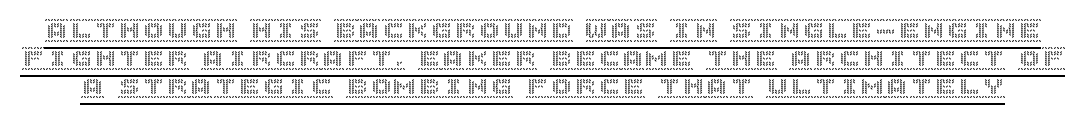
Q: Is the text italic (slanted)? A: No, it is upright.
Q: Is the text underlined? A: Yes.
Q: Is the spacing between letters normal or unusually wide? A: Normal.
